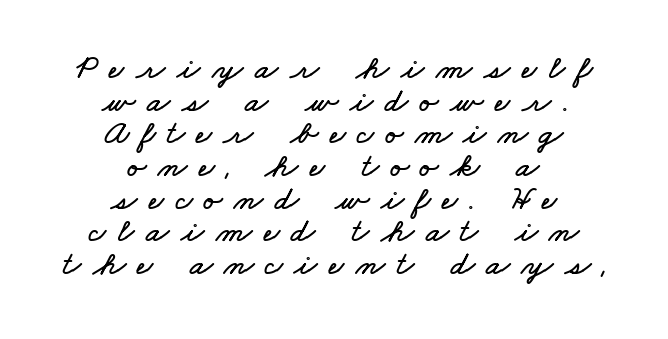
{"width": "wide", "stroke_contrast": "low", "x_height": "small", "monospaced": "no", "underline": "no", "align": "center", "line_spacing": "tight", "line_spacing_ratio": 0.96, "letter_spacing": "wide", "letter_spacing_em": 0.34, "glyph_px": 34}
